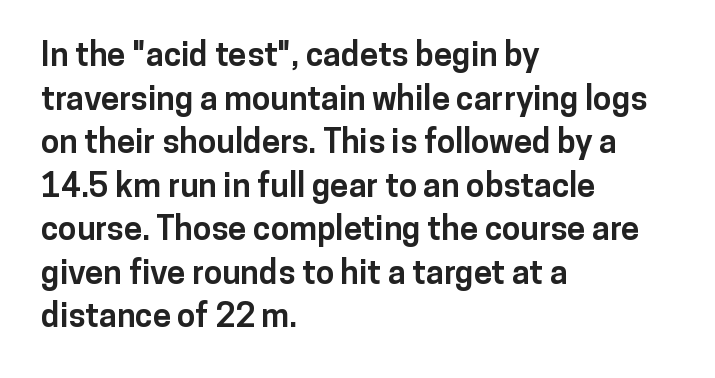
The image shows 33 px bold sans-serif type, upright; set left-aligned, normal line spacing (1.32x), normal letter spacing, not underlined; low stroke contrast and a medium x-height.
